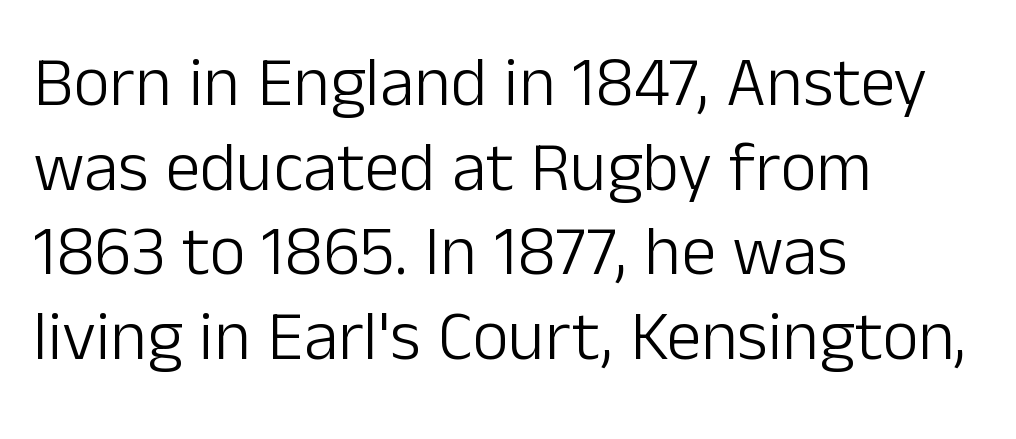
Q: Is the text bold? A: No.
Q: Is the text italic (slanted)? A: No, it is upright.
Q: Is the typeface a serif or a sans-serif typeface? A: Sans-serif.
Q: Is the text underlined? A: No.
Q: How is the paragraph aligned? A: Left-aligned.
Q: Is the spacing between letters normal or unusually wide? A: Normal.
Q: Width (condensed, normal, or wide)? A: Normal.
Q: Stroke contrast? A: Low.
Q: x-height? A: Medium.
Q: Monospaced? A: No.
